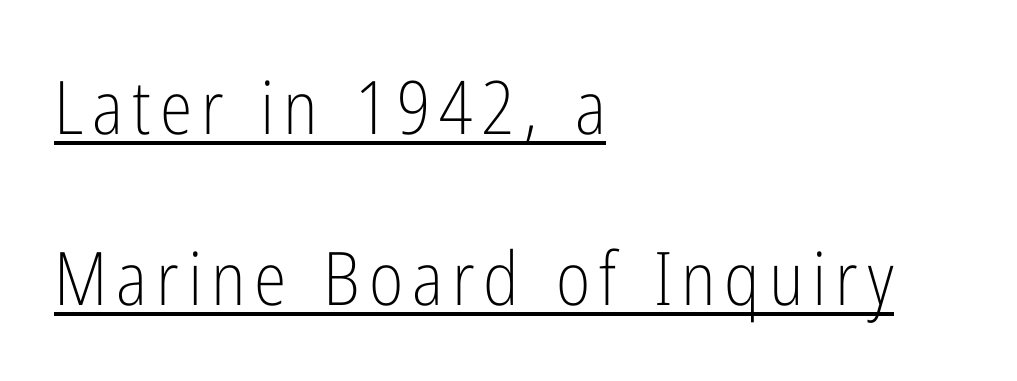
{"serif": "no", "italic": "no", "bold": "no", "weight": "light", "width": "condensed", "stroke_contrast": "low", "x_height": "medium", "monospaced": "no", "underline": "yes", "align": "left", "line_spacing": "loose", "line_spacing_ratio": 2.31, "glyph_px": 74}
